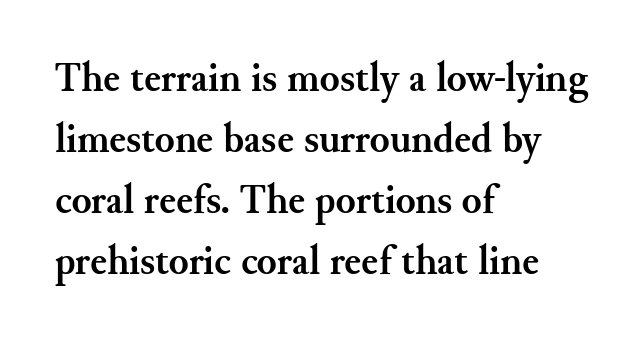
The image shows 41 px semibold serif type, upright; set left-aligned, normal line spacing (1.49x), normal letter spacing, not underlined; medium stroke contrast and a small x-height.
